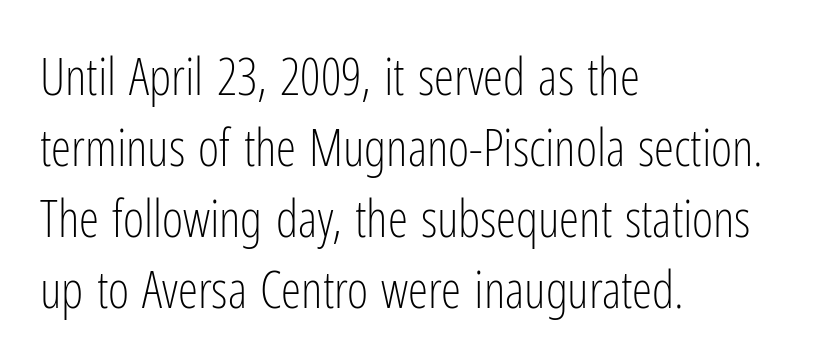
{"serif": "no", "italic": "no", "bold": "no", "weight": "light", "width": "condensed", "stroke_contrast": "low", "x_height": "medium", "monospaced": "no", "underline": "no", "align": "left", "line_spacing": "normal", "line_spacing_ratio": 1.39, "letter_spacing": "normal", "letter_spacing_em": 0.0, "glyph_px": 51}
